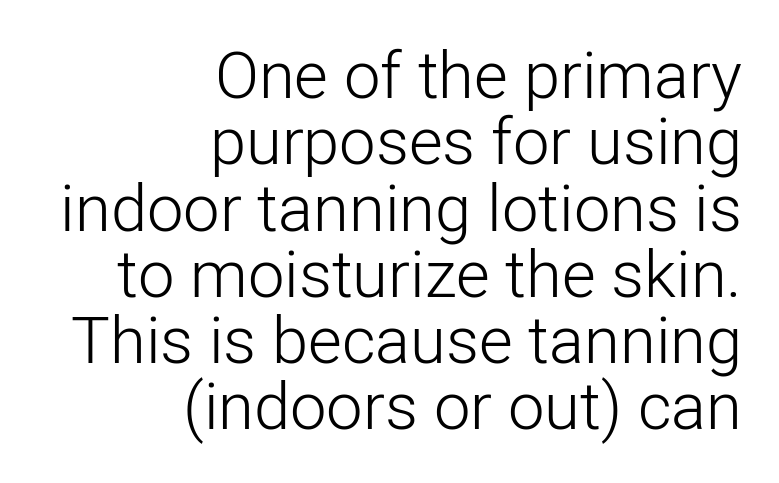
The image shows 65 px light sans-serif type, upright; set right-aligned, tight line spacing (1.02x), normal letter spacing, not underlined; low stroke contrast and a medium x-height.
